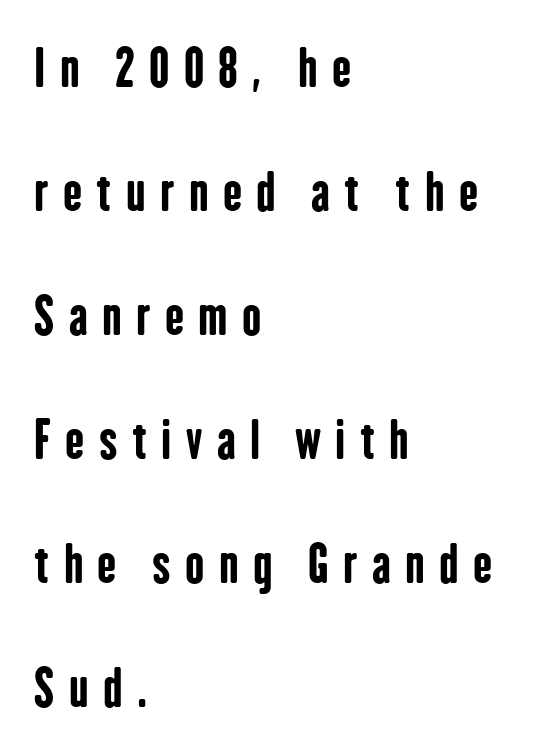
Q: Is the text bold? A: Yes.
Q: Is the text italic (slanted)? A: No, it is upright.
Q: Is the typeface a serif or a sans-serif typeface? A: Sans-serif.
Q: Is the text underlined? A: No.
Q: How is the paragraph aligned? A: Left-aligned.
Q: Is the spacing between letters normal or unusually wide? A: Unusually wide.
Q: Is the spacing between lines tight, normal or loose? A: Loose.
Q: Width (condensed, normal, or wide)? A: Condensed.
Q: Stroke contrast? A: Low.
Q: x-height? A: Medium.
Q: Monospaced? A: No.
